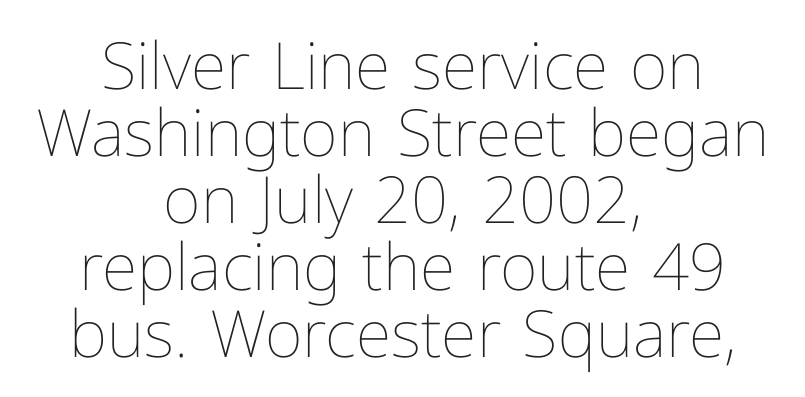
The image shows 65 px thin type, upright; set centered, tight line spacing (1.03x), normal letter spacing, not underlined; low stroke contrast and a medium x-height.
